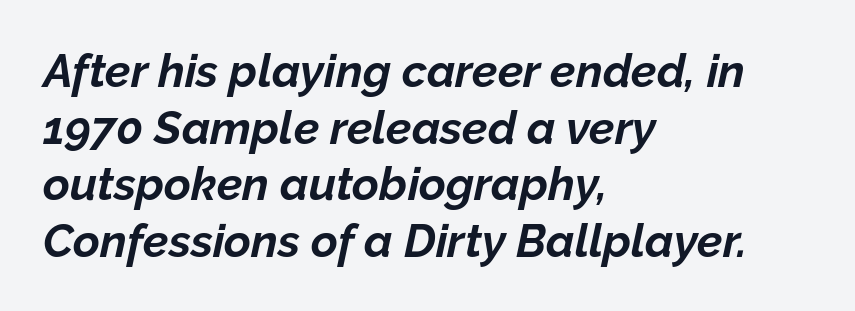
Stroke thickness is high; the sample reads as a true bold. What stands out about the letter spacing? Nothing — it is the standard amount. The space beneath each line is pristine and unruled. Posture: slanted. The passage is arranged the way most books set body copy — flush left. Proportional: the letters do not fall into vertical columns.
